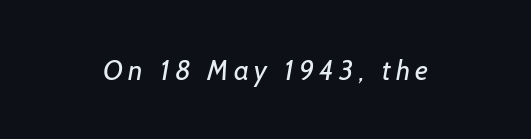
{"serif": "no", "bold": "no", "weight": "regular", "width": "normal", "stroke_contrast": "low", "x_height": "medium", "monospaced": "no", "underline": "no", "glyph_px": 28}
